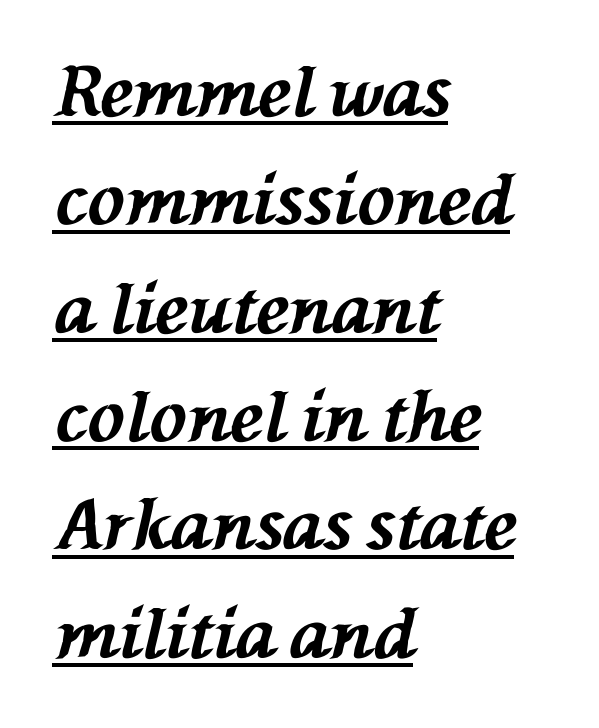
The image shows 69 px bold type, italic (leaning left); set left-aligned, normal line spacing (1.57x), normal letter spacing, underlined; medium stroke contrast and a medium x-height.
